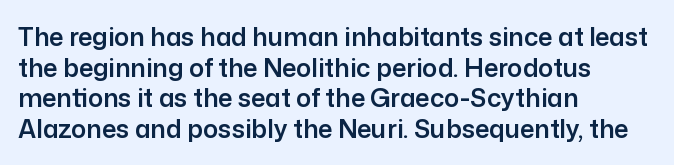
The image shows 25 px text type, upright; set left-aligned, line spacing 1.23x, normal letter spacing, not underlined.
